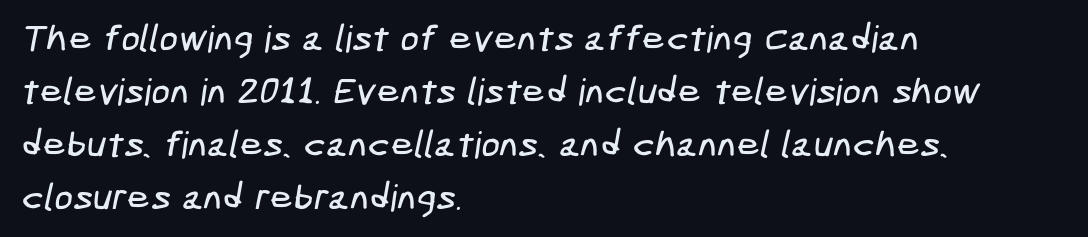
The image shows 37 px condensed sans-serif type; set left-aligned, normal line spacing (1.43x), normal letter spacing, not underlined; low stroke contrast and a medium x-height.
